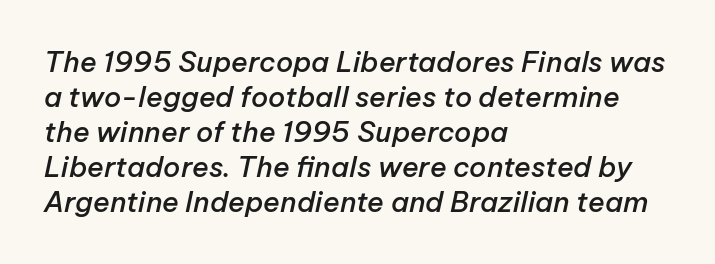
The paragraph shown leans on its left margin. A typesetter would call this leading conventional body-copy spacing. Proportional: the letters do not fall into vertical columns. Looking at the ascenders, they clearly lean.
